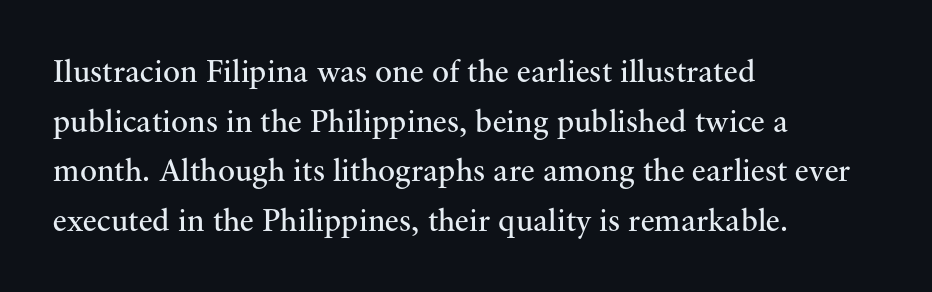
Q: Is the text bold? A: No.
Q: Is the text italic (slanted)? A: No, it is upright.
Q: Is the typeface a serif or a sans-serif typeface? A: Serif.
Q: Is the text underlined? A: No.
Q: How is the paragraph aligned? A: Left-aligned.
Q: Is the spacing between letters normal or unusually wide? A: Normal.
Q: Is the spacing between lines tight, normal or loose? A: Normal.
Q: Width (condensed, normal, or wide)? A: Normal.
Q: Stroke contrast? A: Medium.
Q: x-height? A: Small.
Q: Monospaced? A: No.
